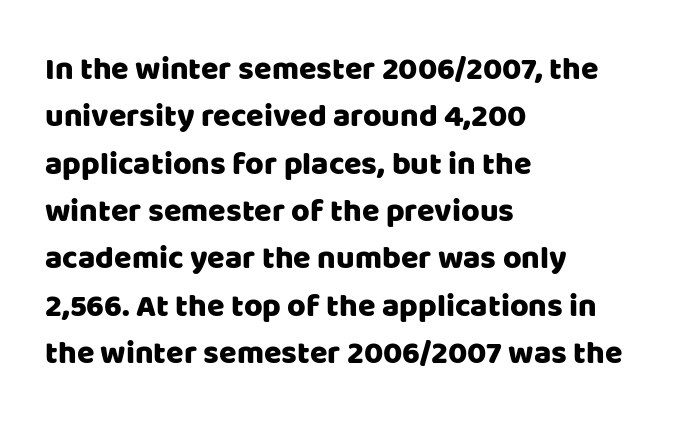
The image shows 32 px sans-serif type, upright; set left-aligned, normal line spacing (1.48x), normal letter spacing, not underlined; low stroke contrast and a large x-height.
